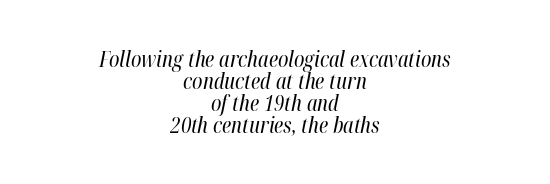
{"italic": "yes", "lean": "right", "slant_degrees": 12, "bold": "no", "underline": "no", "align": "center", "line_spacing": "tight", "line_spacing_ratio": 1.04, "letter_spacing": "normal", "letter_spacing_em": 0.0, "glyph_px": 21}
